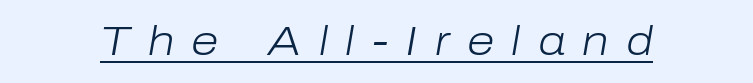
{"italic": "yes", "lean": "right", "slant_degrees": 10, "bold": "no", "weight": "light", "width": "normal", "stroke_contrast": "low", "x_height": "medium", "monospaced": "no", "underline": "yes", "letter_spacing": "wide", "letter_spacing_em": 0.43, "glyph_px": 40}
